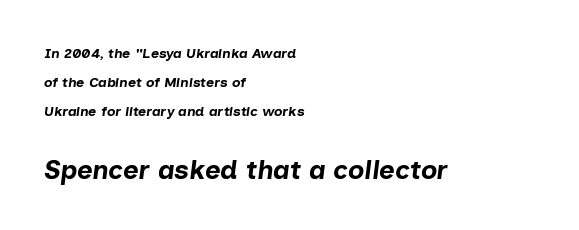
The horizontal fit of the characters is conventional and even. This layout puts the modest block above and the oversized block below. Tall strokes in this sample are angled rather than plumb. Pretty heavy lettering here — definitely bold. Check under the words: just untouched page.
